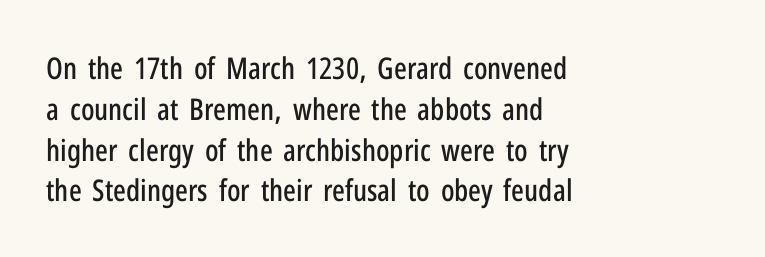
Q: Is the text italic (slanted)? A: No, it is upright.
Q: Is the typeface a serif or a sans-serif typeface? A: Sans-serif.
Q: Is the text underlined? A: No.
Q: How is the paragraph aligned? A: Left-aligned.
Q: Is the spacing between letters normal or unusually wide? A: Normal.
Q: Is the spacing between lines tight, normal or loose? A: Normal.
Q: Width (condensed, normal, or wide)? A: Condensed.
Q: Stroke contrast? A: Low.
Q: x-height? A: Medium.
Q: Monospaced? A: No.
